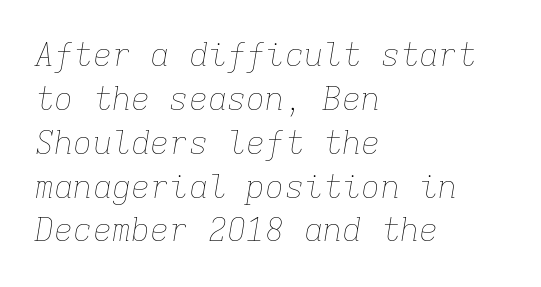
Q: Is the text bold? A: No.
Q: Is the text italic (slanted)? A: Yes, it leans right by about 9 degrees.
Q: Is the text underlined? A: No.
Q: How is the paragraph aligned? A: Left-aligned.
Q: Is the spacing between letters normal or unusually wide? A: Normal.
Q: Is the spacing between lines tight, normal or loose? A: Normal.
Q: Width (condensed, normal, or wide)? A: Normal.
Q: Stroke contrast? A: Low.
Q: x-height? A: Medium.
Q: Monospaced? A: Yes.
